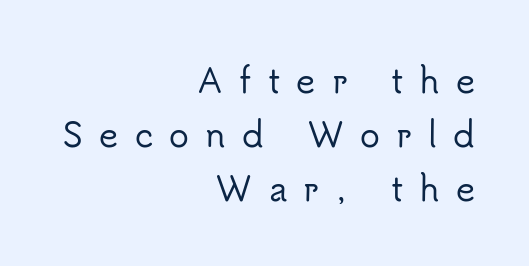
The image shows 33 px sans-serif type, upright; set right-aligned, normal line spacing (1.64x), unusually wide letter spacing (+0.49 em), not underlined; low stroke contrast and a small x-height.
